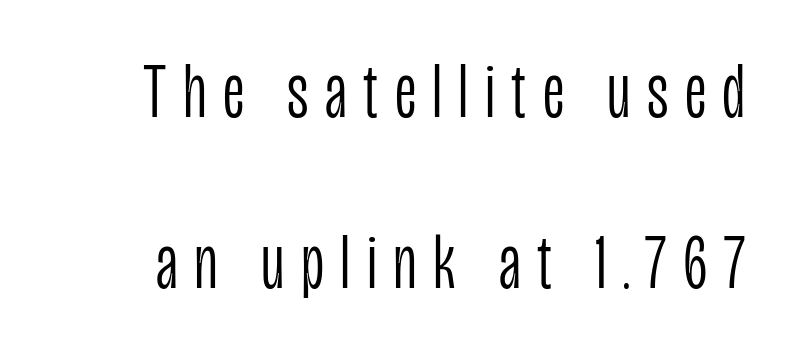
{"serif": "no", "italic": "no", "bold": "no", "weight": "light", "width": "condensed", "stroke_contrast": "low", "x_height": "large", "monospaced": "no", "underline": "no", "line_spacing": "loose", "line_spacing_ratio": 2.19, "letter_spacing": "wide", "letter_spacing_em": 0.21, "glyph_px": 78}
